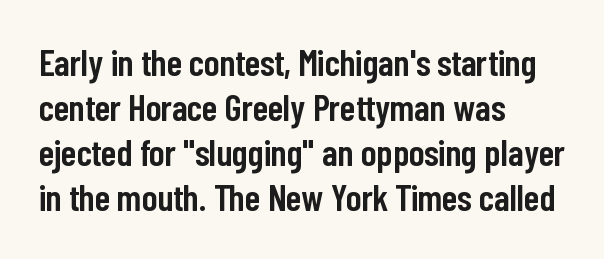
{"serif": "no", "italic": "no", "bold": "semi", "weight": "semibold", "width": "condensed", "stroke_contrast": "low", "x_height": "medium", "monospaced": "no", "underline": "no", "align": "left", "line_spacing_ratio": 1.22, "letter_spacing": "normal", "letter_spacing_em": 0.0, "glyph_px": 37}
